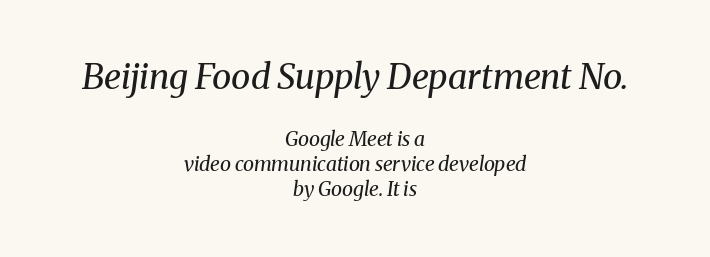
Q: Is the text bold? A: No.
Q: Is the text italic (slanted)? A: Yes, it leans right by about 8 degrees.
Q: Is the typeface a serif or a sans-serif typeface? A: Serif.
Q: Is the text underlined? A: No.
Q: How is the paragraph aligned? A: Centered.
Q: Is the spacing between letters normal or unusually wide? A: Normal.
Q: Is the spacing between lines tight, normal or loose? A: Normal.
Q: Which block of text is set in a larger size, the first (top) or the second (bottom)? A: The first (top) one.
Q: Width (condensed, normal, or wide)? A: Normal.
Q: Stroke contrast? A: Medium.
Q: x-height? A: Medium.
Q: Monospaced? A: No.
